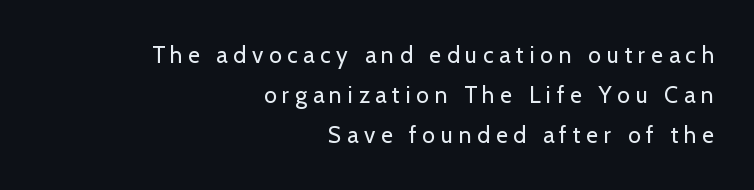
A flush-right, rag-left setting is used for this passage. In terms of posture, this sample is upright. The horizontal fit of the characters is loose and conspicuously gappy. Weight: in the light-to-regular range. Descenders hang freely into open space.
